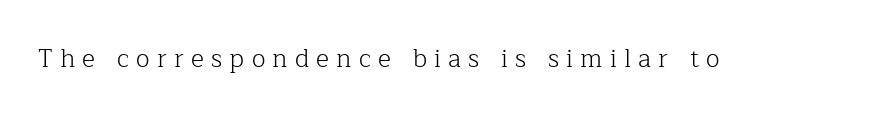
Letter spacing: wide. Anything drawn beneath the words? Only blank space. The font's upright variant was chosen for this text. The characters are drawn with everyday or finer stroke widths.
